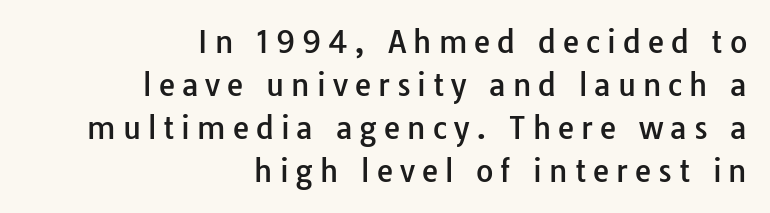
The image shows 30 px sans-serif type, upright; set right-aligned, normal line spacing (1.43x), unusually wide letter spacing (+0.23 em), not underlined; low stroke contrast and a medium x-height.
